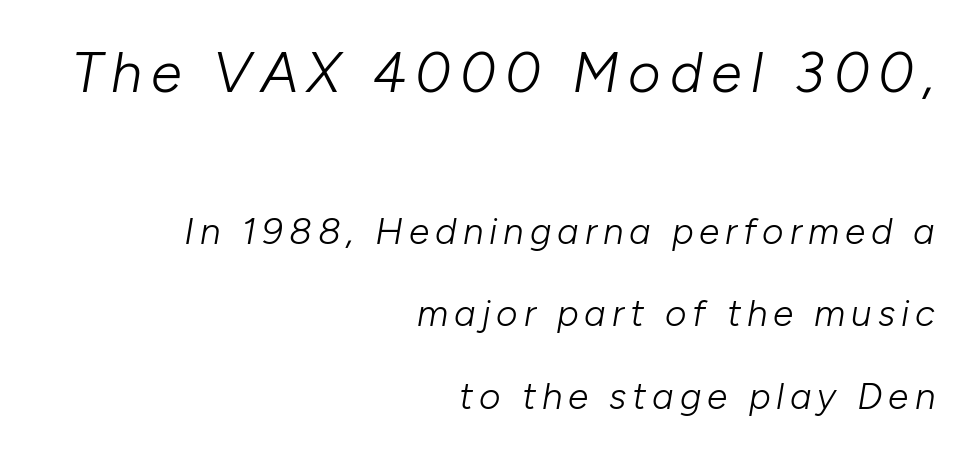
Q: Is the text bold? A: No.
Q: Is the text italic (slanted)? A: Yes, it leans right by about 10 degrees.
Q: Is the text underlined? A: No.
Q: How is the paragraph aligned? A: Right-aligned.
Q: Is the spacing between lines tight, normal or loose? A: Loose.
Q: Which block of text is set in a larger size, the first (top) or the second (bottom)? A: The first (top) one.
Q: Width (condensed, normal, or wide)? A: Normal.
Q: Stroke contrast? A: Low.
Q: x-height? A: Medium.
Q: Monospaced? A: No.
